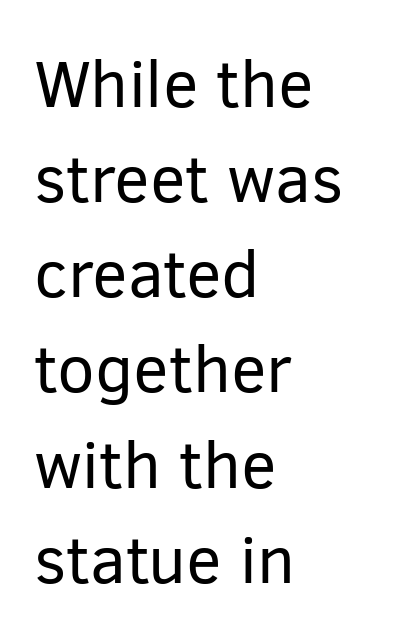
Serif or sans? Sans — the stroke terminals are bare. Type without underlining. Short note: letters normally spaced. A typesetter would call this proportional, since set widths differ per character. The block of text has a typical density, with ordinary space between rows.
